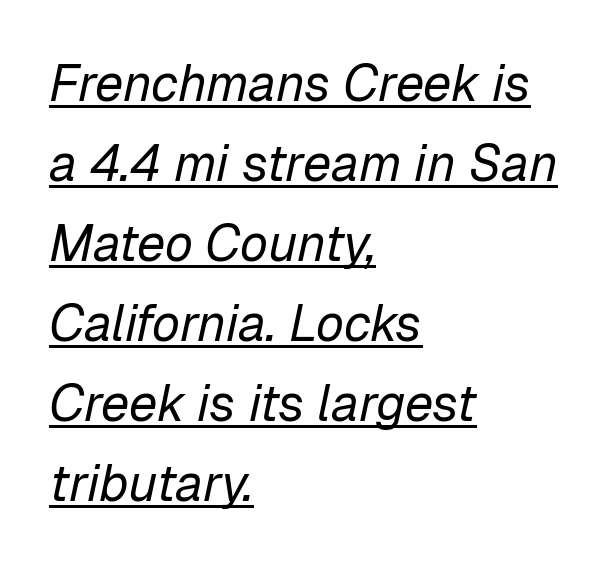
{"italic": "yes", "lean": "right", "slant_degrees": 12, "bold": "no", "weight": "regular", "width": "normal", "stroke_contrast": "low", "x_height": "medium", "monospaced": "no", "underline": "yes", "align": "left", "line_spacing": "normal", "line_spacing_ratio": 1.57, "letter_spacing": "normal", "letter_spacing_em": 0.0, "glyph_px": 51}
